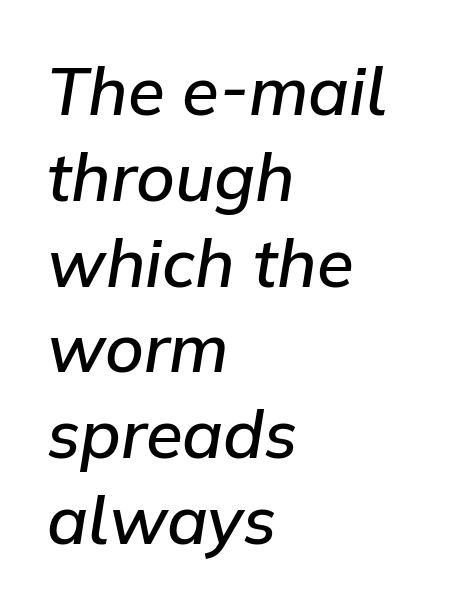
Q: Is the text bold? A: Semi-bold.
Q: Is the text italic (slanted)? A: Yes, it leans right by about 9 degrees.
Q: Is the text underlined? A: No.
Q: How is the paragraph aligned? A: Left-aligned.
Q: Is the spacing between letters normal or unusually wide? A: Normal.
Q: Is the spacing between lines tight, normal or loose? A: Normal.
Q: Width (condensed, normal, or wide)? A: Normal.
Q: Stroke contrast? A: Low.
Q: x-height? A: Medium.
Q: Monospaced? A: No.
